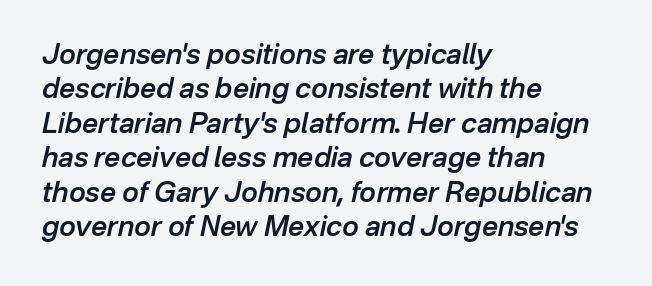
The image shows 28 px semibold type, italic (leaning right); set left-aligned, line spacing 1.23x, normal letter spacing, not underlined; low stroke contrast and a medium x-height.
